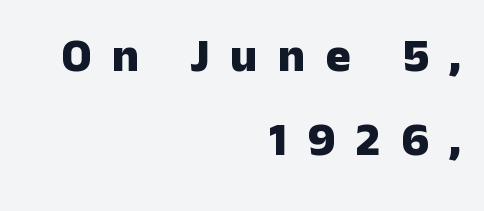
The image shows 47 px heavy sans-serif type, upright; set right-aligned, line spacing 1.78x, unusually wide letter spacing (+0.44 em), not underlined; low stroke contrast and a medium x-height.
